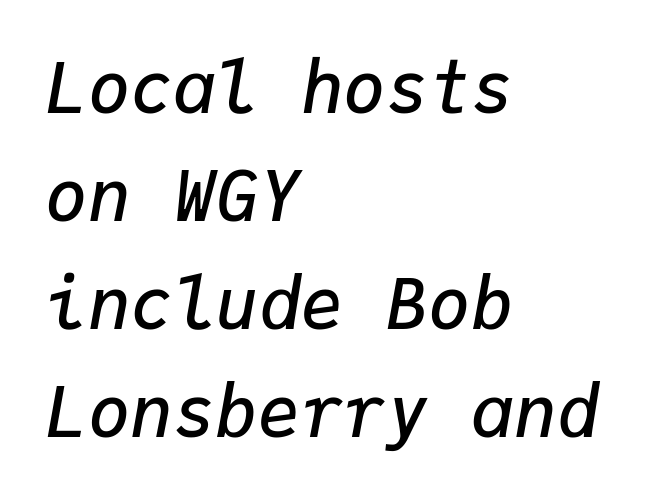
Q: Is the text bold? A: Semi-bold.
Q: Is the text italic (slanted)? A: Yes, it leans right by about 9 degrees.
Q: Is the text underlined? A: No.
Q: How is the paragraph aligned? A: Left-aligned.
Q: Is the spacing between letters normal or unusually wide? A: Normal.
Q: Is the spacing between lines tight, normal or loose? A: Normal.
Q: Width (condensed, normal, or wide)? A: Normal.
Q: Stroke contrast? A: Low.
Q: x-height? A: Medium.
Q: Monospaced? A: Yes.
